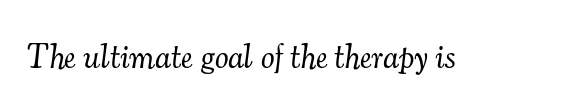
Q: Is the text bold? A: No.
Q: Is the text italic (slanted)? A: Yes, it leans right by about 7 degrees.
Q: Is the typeface a serif or a sans-serif typeface? A: Serif.
Q: Is the text underlined? A: No.
Q: Is the spacing between letters normal or unusually wide? A: Normal.
Q: Width (condensed, normal, or wide)? A: Normal.
Q: Stroke contrast? A: Medium.
Q: x-height? A: Small.
Q: Monospaced? A: No.
